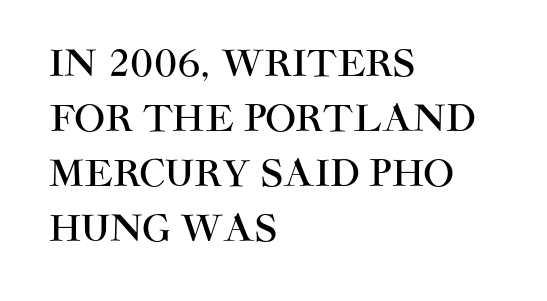
{"serif": "no", "italic": "no", "width": "normal", "stroke_contrast": "high", "x_height": "large", "monospaced": "no", "underline": "no", "align": "left", "line_spacing": "normal", "line_spacing_ratio": 1.53, "letter_spacing": "normal", "letter_spacing_em": 0.0, "glyph_px": 36}
